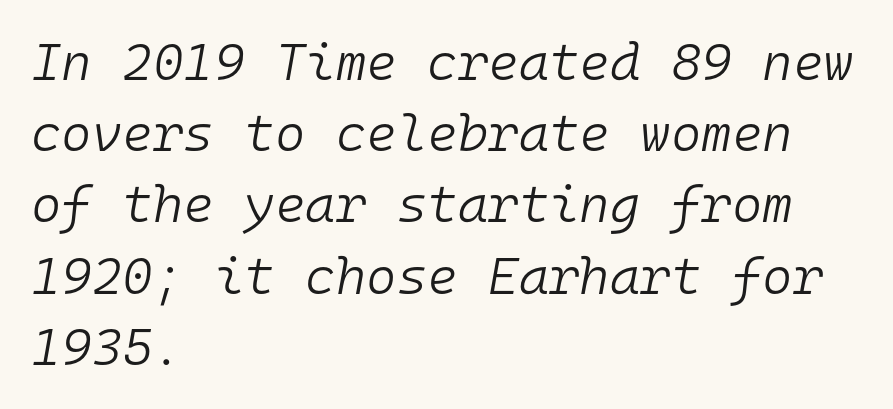
{"italic": "yes", "lean": "right", "slant_degrees": 10, "bold": "no", "weight": "light", "width": "normal", "stroke_contrast": "low", "x_height": "medium", "monospaced": "yes", "underline": "no", "align": "left", "line_spacing": "normal", "line_spacing_ratio": 1.37, "letter_spacing": "normal", "letter_spacing_em": 0.0, "glyph_px": 52}
